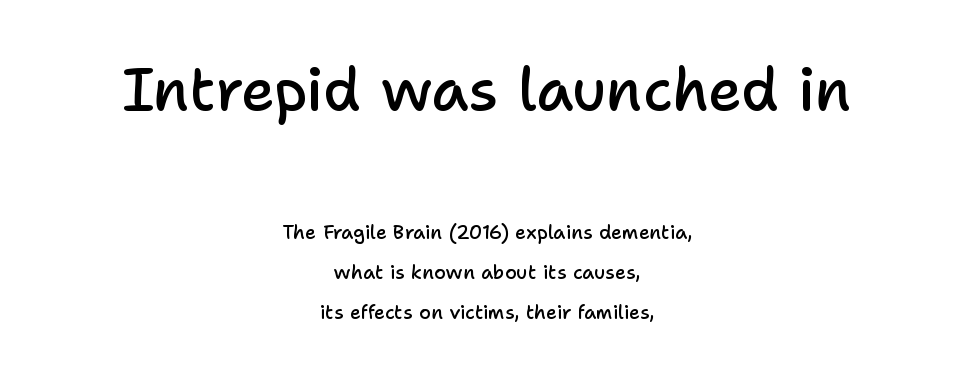
{"serif": "no", "italic": "no", "bold": "semi", "weight": "semibold", "width": "normal", "stroke_contrast": "low", "x_height": "medium", "monospaced": "no", "underline": "no", "align": "center", "line_spacing": "loose", "line_spacing_ratio": 2.11, "letter_spacing": "normal", "letter_spacing_em": 0.0, "larger_block": "first", "size_ratio": 3.05, "glyph_px": 58}
